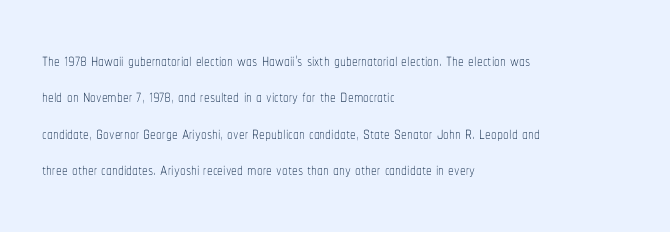
Compared with typical paragraphs, the rows here are spaced about the same. The letterforms sit at book weight or below. Ascenders rise straight up at ninety degrees. The lines are quadded left. Check the space under the baseline: it is left empty. Tracking value appears to be zero — textbook default spacing.
